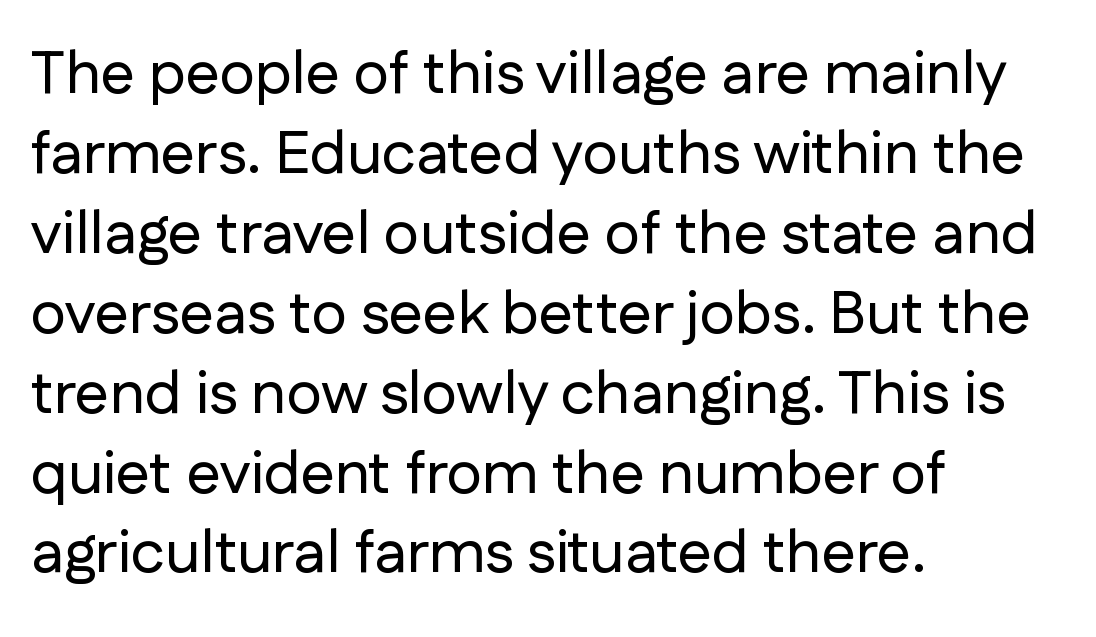
The image shows 61 px sans-serif type, upright; set left-aligned, normal line spacing (1.31x), normal letter spacing, not underlined; low stroke contrast and a medium x-height.
